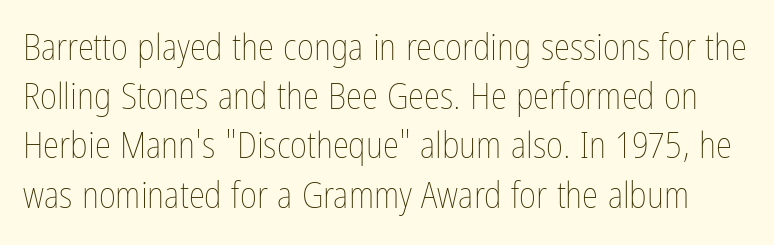
{"italic": "no", "bold": "no", "weight": "thin", "width": "condensed", "stroke_contrast": "low", "x_height": "medium", "monospaced": "no", "underline": "no", "line_spacing": "normal", "line_spacing_ratio": 1.33, "letter_spacing": "normal", "letter_spacing_em": 0.0, "glyph_px": 37}
